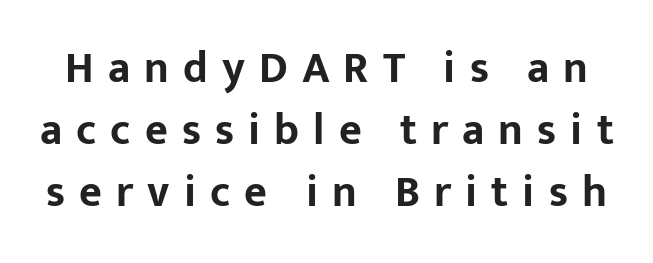
The passage shown is emphatically bold. Note: no serifs on the glyphs. No italicization has been applied; the sample stays upright. Each letter keeps its own natural width here, so spacing adapts to shape. Rows of type keep a routine distance in the vertical direction. The string is rendered with underlining switched off.
